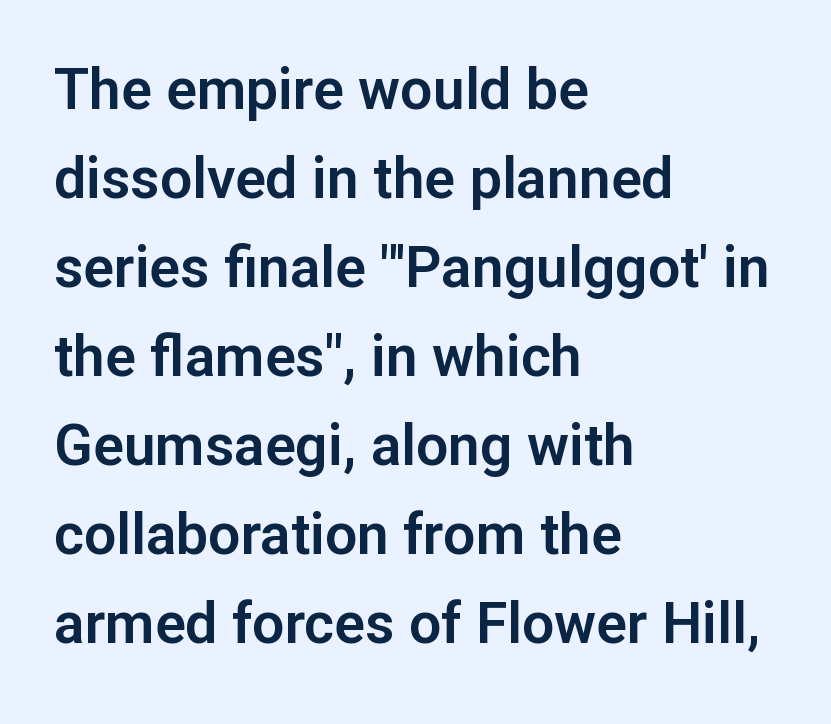
Nope, not italic — everything's standing straight. The letters sit at their default tracking, neither squeezed nor spread. The paragraph has a hard left edge and a soft right edge. A typesetter would call this leading conventional body-copy spacing.
